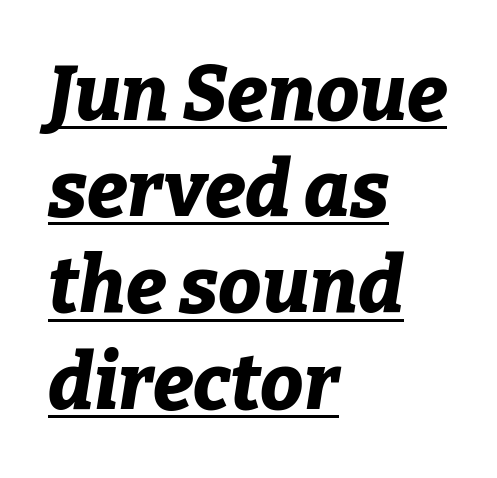
Inter-character spacing is left at the font's built-in metrics. A continuous stroke trails under the words, as in a hyperlink. The face used here has a pronounced slope to its letters. The lines sit at an ordinary, default distance from one another. Every row of glyphs begins at an identical x-position on the left. Heft: maximum for text — a bold.
